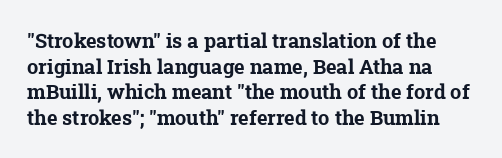
Regular leading. The sample has been set heavy, in full bold. Inter-character spacing is left at the font's built-in metrics. Check under the words: just untouched page.
